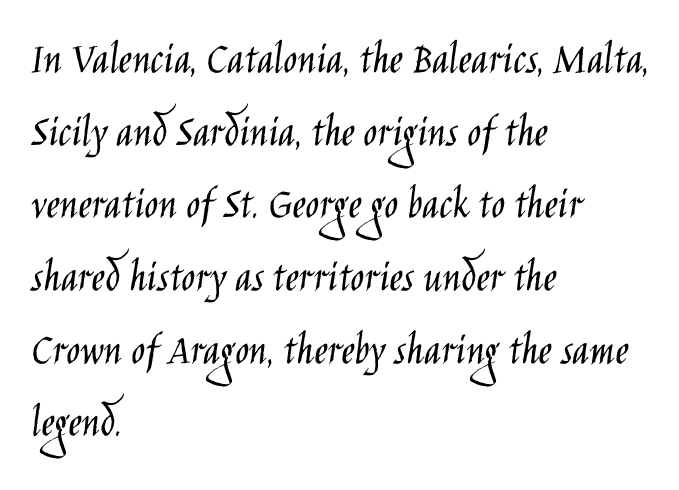
The image shows 46 px light, condensed sans-serif type; set left-aligned, normal line spacing (1.58x), normal letter spacing, not underlined; low stroke contrast and a large x-height.
